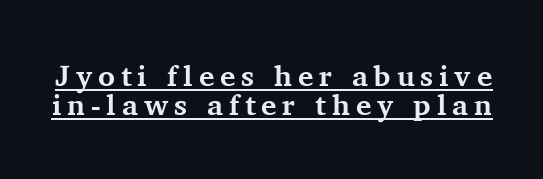
{"serif": "yes", "italic": "no", "bold": "yes", "weight": "bold", "width": "normal", "stroke_contrast": "medium", "x_height": "medium", "monospaced": "no", "underline": "yes", "line_spacing": "tight", "line_spacing_ratio": 1.0, "letter_spacing": "wide", "letter_spacing_em": 0.2, "glyph_px": 29}
